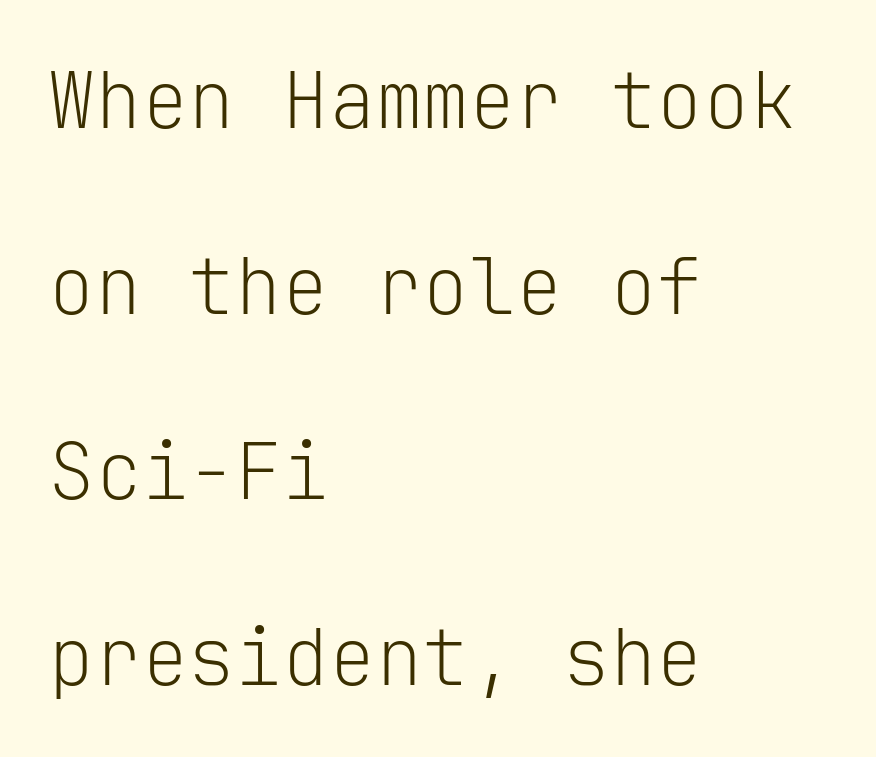
Q: Is the text bold? A: No.
Q: Is the text italic (slanted)? A: No, it is upright.
Q: Is the typeface a serif or a sans-serif typeface? A: Sans-serif.
Q: Is the text underlined? A: No.
Q: How is the paragraph aligned? A: Left-aligned.
Q: Is the spacing between letters normal or unusually wide? A: Normal.
Q: Is the spacing between lines tight, normal or loose? A: Loose.
Q: Width (condensed, normal, or wide)? A: Normal.
Q: Stroke contrast? A: Low.
Q: x-height? A: Medium.
Q: Monospaced? A: Yes.
